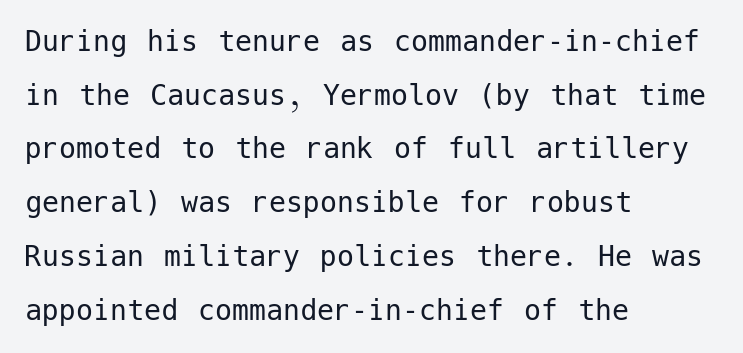
Q: Is the text bold? A: No.
Q: Is the text italic (slanted)? A: No, it is upright.
Q: Is the typeface a serif or a sans-serif typeface? A: Sans-serif.
Q: Is the text underlined? A: No.
Q: How is the paragraph aligned? A: Left-aligned.
Q: Is the spacing between letters normal or unusually wide? A: Normal.
Q: Is the spacing between lines tight, normal or loose? A: Normal.
Q: Width (condensed, normal, or wide)? A: Normal.
Q: Stroke contrast? A: Low.
Q: x-height? A: Medium.
